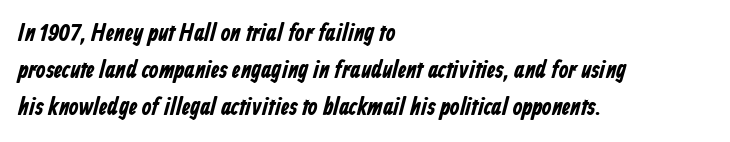
{"bold": "yes", "underline": "no", "align": "left", "line_spacing": "normal", "line_spacing_ratio": 1.48, "letter_spacing": "normal", "letter_spacing_em": 0.0, "glyph_px": 25}
